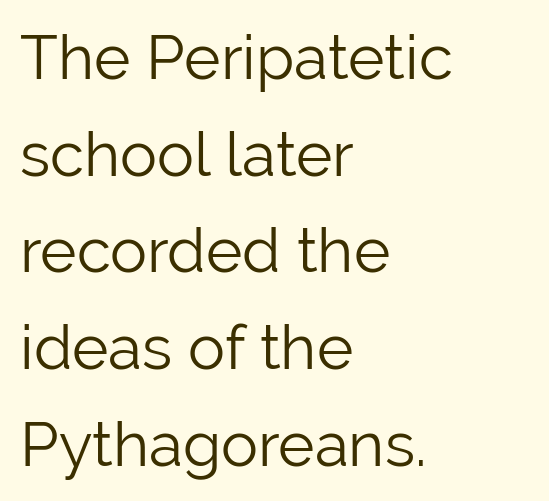
The image shows 62 px light sans-serif type, upright; set left-aligned, normal line spacing (1.56x), normal letter spacing, not underlined; low stroke contrast and a medium x-height.
